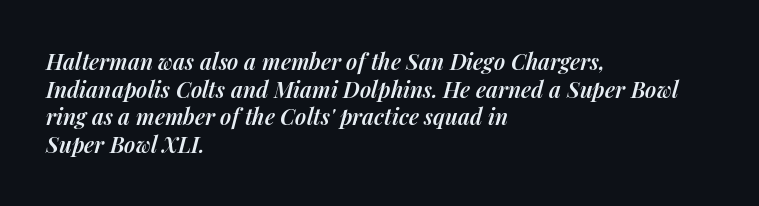
{"italic": "yes", "lean": "right", "slant_degrees": 14, "bold": "semi", "underline": "no", "align": "left", "line_spacing": "normal", "line_spacing_ratio": 1.26, "letter_spacing": "normal", "letter_spacing_em": 0.0, "glyph_px": 22}
